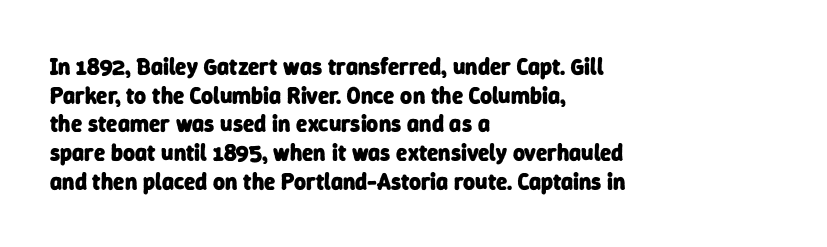
The image shows 23 px bold type; set left-aligned, normal line spacing (1.25x), normal letter spacing, not underlined.
